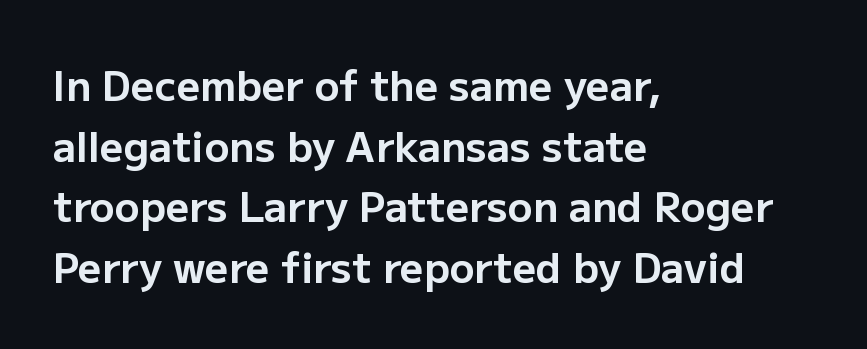
Q: Is the text bold? A: Yes.
Q: Is the text italic (slanted)? A: No, it is upright.
Q: Is the typeface a serif or a sans-serif typeface? A: Sans-serif.
Q: Is the text underlined? A: No.
Q: How is the paragraph aligned? A: Left-aligned.
Q: Is the spacing between letters normal or unusually wide? A: Normal.
Q: Is the spacing between lines tight, normal or loose? A: Normal.
Q: Width (condensed, normal, or wide)? A: Normal.
Q: Stroke contrast? A: Low.
Q: x-height? A: Medium.
Q: Monospaced? A: No.
